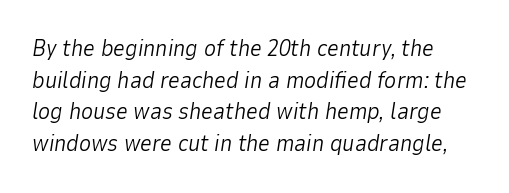
Underlining? Definitely not there. A normal amount of white space separates one row of letters from the next. The font is comparable to plain body text, perhaps lighter. You can tell it's italic because the verticals aren't actually vertical. What stands out about the letter spacing? Nothing — it is the standard amount.
